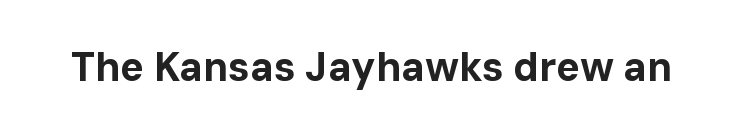
The image shows 40 px bold sans-serif type, upright; set normal letter spacing, not underlined; low stroke contrast and a medium x-height.
